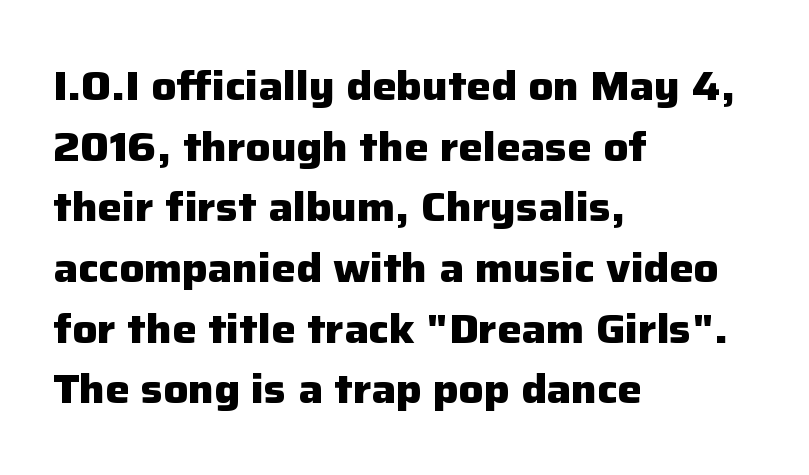
{"serif": "no", "italic": "no", "bold": "yes", "weight": "heavy", "width": "normal", "stroke_contrast": "low", "x_height": "medium", "monospaced": "no", "underline": "no", "align": "left", "line_spacing": "normal", "line_spacing_ratio": 1.48, "letter_spacing": "normal", "letter_spacing_em": 0.0, "glyph_px": 41}
